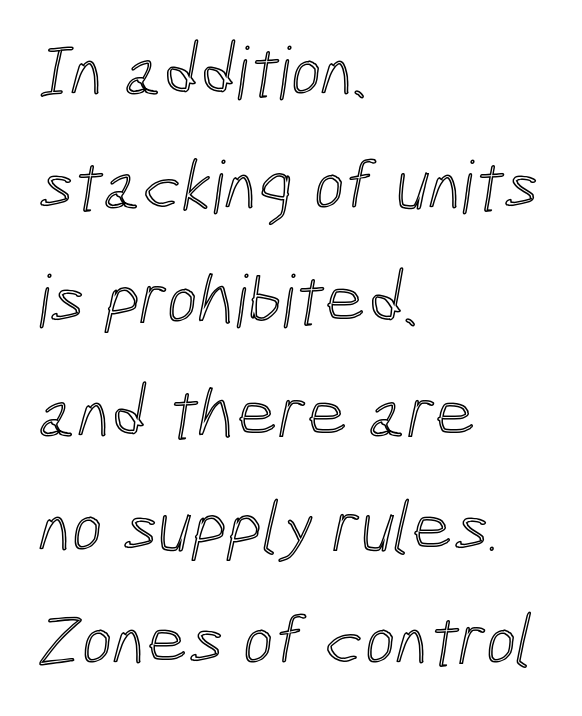
Compared with a centered layout, this one pins lines to the left instead. A typesetter would call this proportional, since set widths differ per character. The gap between lines stays unmarked. Letter spacing: default. Leading: standard.
